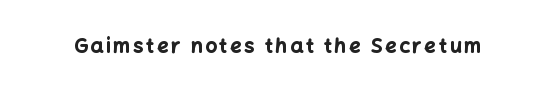
{"italic": "no", "bold": "yes", "underline": "no", "glyph_px": 20}
